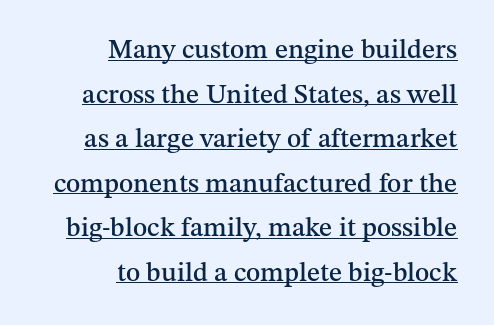
Q: Is the text italic (slanted)? A: No, it is upright.
Q: Is the text underlined? A: Yes.
Q: How is the paragraph aligned? A: Right-aligned.
Q: Is the spacing between letters normal or unusually wide? A: Normal.
Q: Is the spacing between lines tight, normal or loose? A: Normal.
